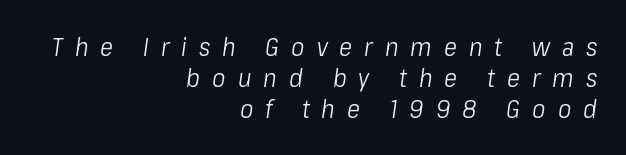
{"italic": "yes", "lean": "right", "slant_degrees": 8, "bold": "no", "underline": "no", "align": "right", "line_spacing_ratio": 1.24, "letter_spacing": "wide", "letter_spacing_em": 0.48, "glyph_px": 25}
